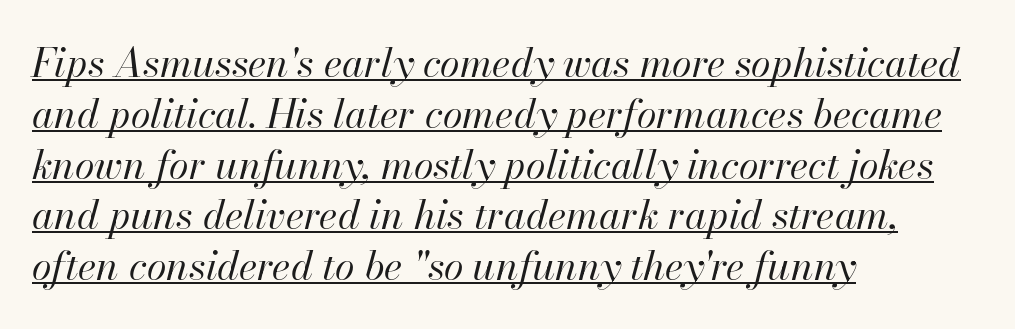
Q: Is the text bold? A: No.
Q: Is the text italic (slanted)? A: Yes, it leans right by about 13 degrees.
Q: Is the text underlined? A: Yes.
Q: How is the paragraph aligned? A: Left-aligned.
Q: Is the spacing between letters normal or unusually wide? A: Normal.
Q: Is the spacing between lines tight, normal or loose? A: Normal.
Q: Width (condensed, normal, or wide)? A: Normal.
Q: Stroke contrast? A: High.
Q: x-height? A: Small.
Q: Monospaced? A: No.
